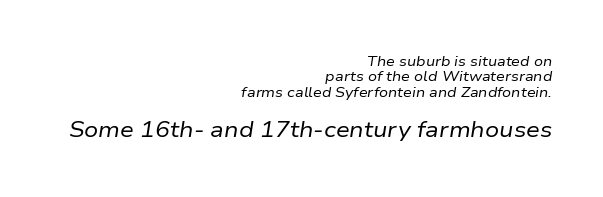
Q: Is the text bold? A: No.
Q: Is the text italic (slanted)? A: Yes, it leans right by about 9 degrees.
Q: Is the text underlined? A: No.
Q: How is the paragraph aligned? A: Right-aligned.
Q: Is the spacing between letters normal or unusually wide? A: Normal.
Q: Is the spacing between lines tight, normal or loose? A: Tight.
Q: Which block of text is set in a larger size, the first (top) or the second (bottom)? A: The second (bottom) one.
